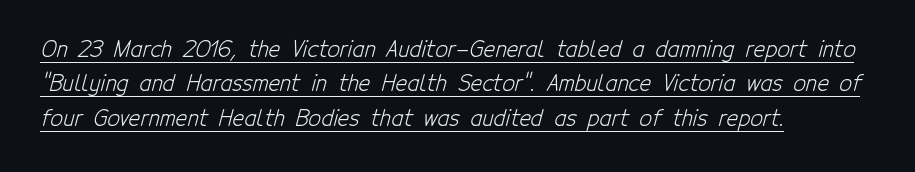
Q: Is the text bold? A: No.
Q: Is the text underlined? A: Yes.
Q: How is the paragraph aligned? A: Left-aligned.
Q: Is the spacing between letters normal or unusually wide? A: Normal.
Q: Is the spacing between lines tight, normal or loose? A: Normal.
